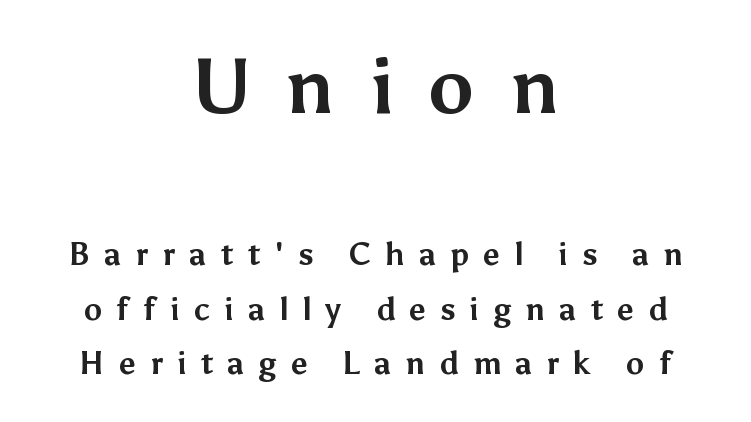
The image shows 77 px bold sans-serif type, upright; set centered, line spacing 1.75x, unusually wide letter spacing (+0.45 em), not underlined; the first (top) block is 2.48x larger; medium stroke contrast and a medium x-height.
